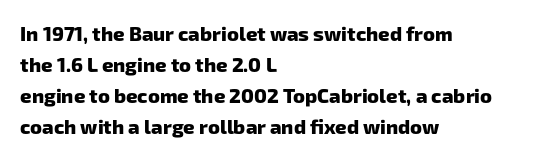
{"bold": "yes", "underline": "no", "align": "left", "line_spacing": "normal", "line_spacing_ratio": 1.55, "letter_spacing": "normal", "letter_spacing_em": 0.0, "glyph_px": 20}
